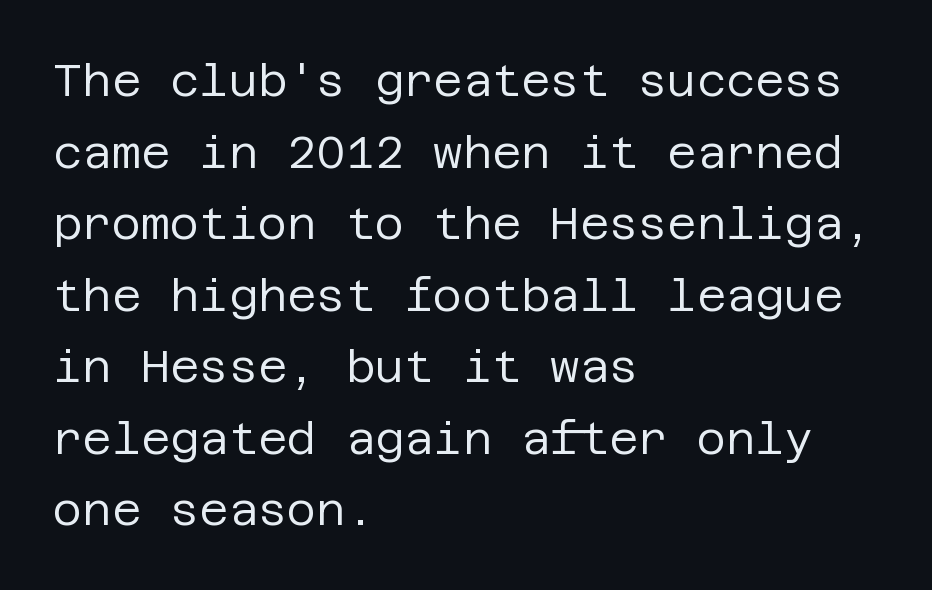
You can tell it's not italic because the verticals are truly vertical. The foot of each line stays bare and open. These lines stack with their left ends in a neat column. A normal amount of white space separates one row of letters from the next. Type style note: lacks serifs.
